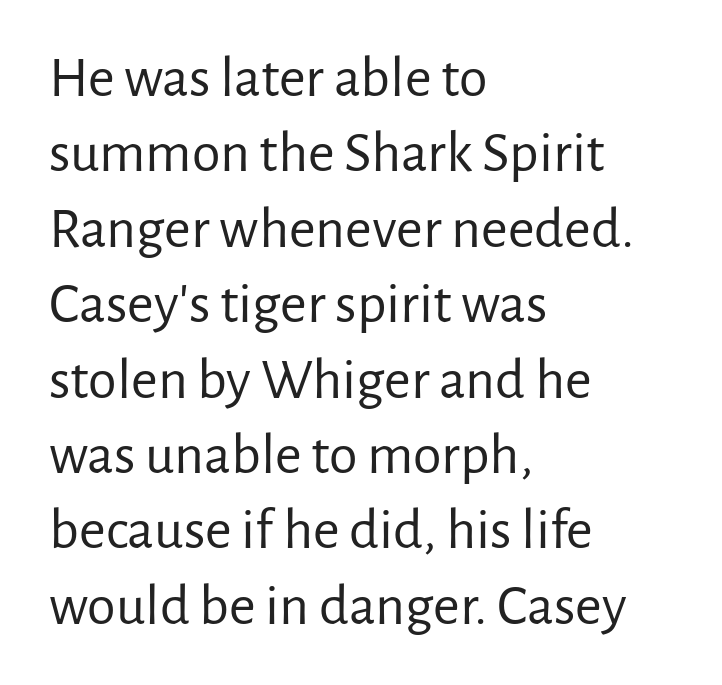
{"serif": "no", "italic": "no", "bold": "no", "weight": "regular", "width": "normal", "stroke_contrast": "low", "x_height": "medium", "monospaced": "no", "underline": "no", "align": "left", "line_spacing": "normal", "line_spacing_ratio": 1.3, "letter_spacing": "normal", "letter_spacing_em": 0.0, "glyph_px": 58}
